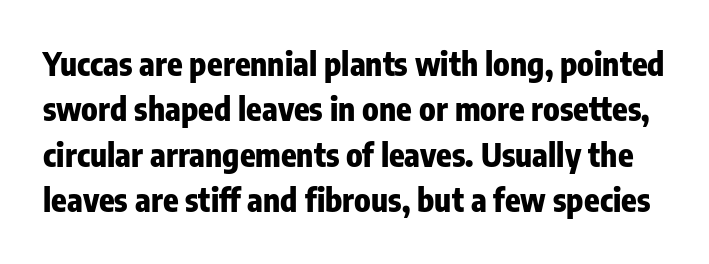
{"serif": "no", "italic": "no", "bold": "yes", "weight": "heavy", "width": "condensed", "stroke_contrast": "low", "x_height": "medium", "monospaced": "no", "underline": "no", "line_spacing": "normal", "line_spacing_ratio": 1.42, "letter_spacing": "normal", "letter_spacing_em": 0.0, "glyph_px": 32}
